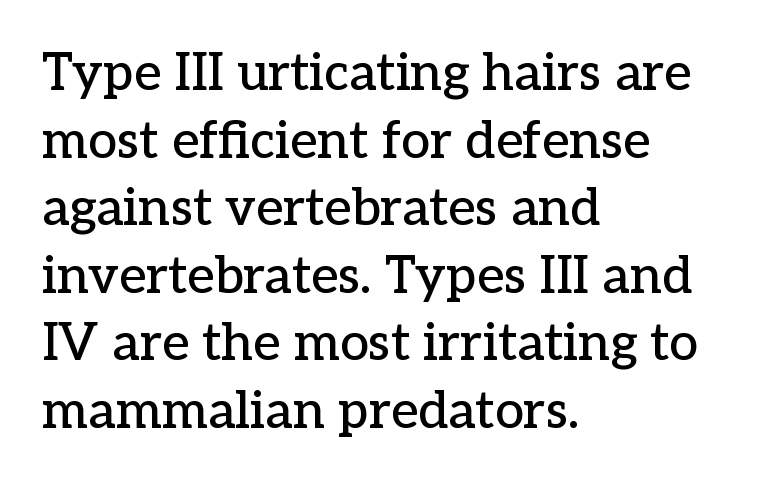
{"serif": "yes", "italic": "no", "width": "normal", "stroke_contrast": "low", "x_height": "medium", "monospaced": "no", "underline": "no", "align": "left", "line_spacing": "normal", "line_spacing_ratio": 1.3, "letter_spacing": "normal", "letter_spacing_em": 0.0, "glyph_px": 52}
